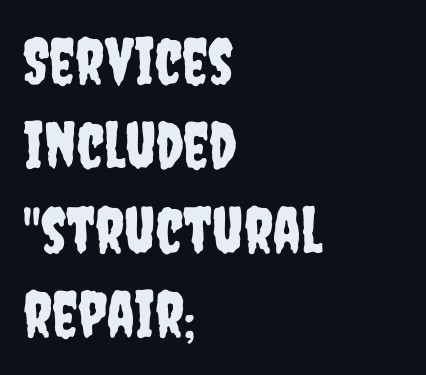
Q: Is the text italic (slanted)? A: No, it is upright.
Q: Is the typeface a serif or a sans-serif typeface? A: Sans-serif.
Q: Is the text underlined? A: No.
Q: How is the paragraph aligned? A: Left-aligned.
Q: Is the spacing between letters normal or unusually wide? A: Normal.
Q: Is the spacing between lines tight, normal or loose? A: Normal.
Q: Width (condensed, normal, or wide)? A: Condensed.
Q: Stroke contrast? A: Low.
Q: x-height? A: Large.
Q: Monospaced? A: No.
